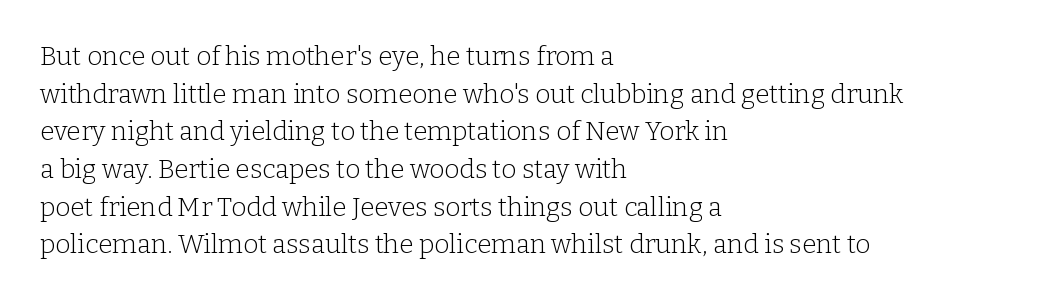
{"italic": "no", "bold": "no", "underline": "no", "align": "left", "line_spacing": "normal", "line_spacing_ratio": 1.45, "letter_spacing": "normal", "letter_spacing_em": 0.0, "glyph_px": 26}
